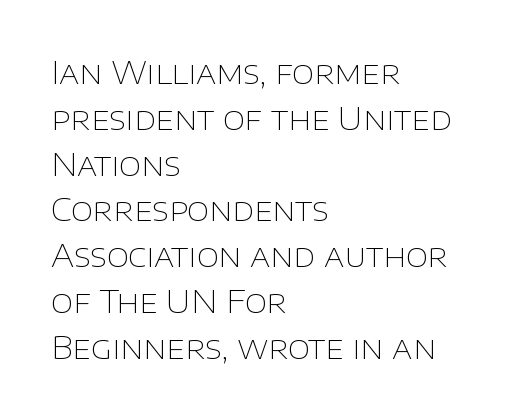
Vertically, the passage feels balanced, rows spaced as you'd expect. Summary of weight: not heavy and not bold. Do the characters align in a grid? No, the font is proportional. Horizontally, the lines are justified to the leading edge only.
